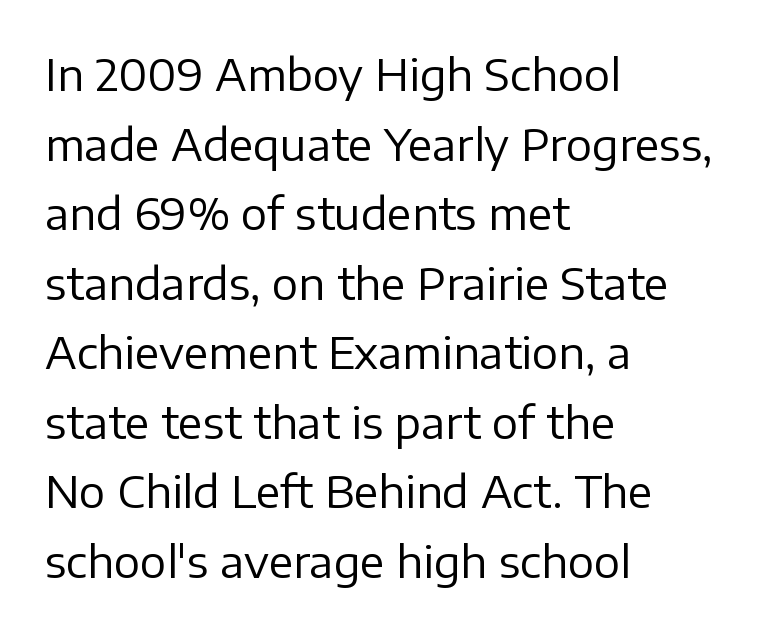
{"serif": "no", "italic": "no", "bold": "no", "weight": "regular", "width": "normal", "stroke_contrast": "low", "x_height": "medium", "monospaced": "no", "underline": "no", "align": "left", "line_spacing": "normal", "line_spacing_ratio": 1.58, "letter_spacing": "normal", "letter_spacing_em": 0.0, "glyph_px": 44}
